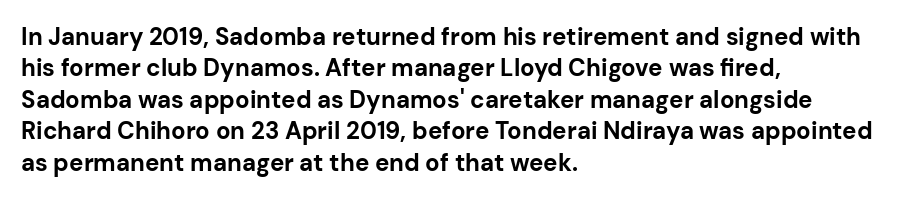
Q: Is the text bold? A: Yes.
Q: Is the text italic (slanted)? A: No, it is upright.
Q: Is the text underlined? A: No.
Q: How is the paragraph aligned? A: Left-aligned.
Q: Is the spacing between letters normal or unusually wide? A: Normal.
Q: Is the spacing between lines tight, normal or loose? A: Normal.
